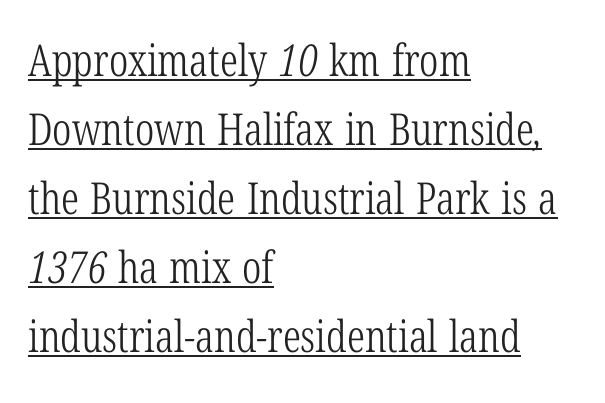
{"serif": "yes", "bold": "no", "weight": "light", "width": "condensed", "stroke_contrast": "low", "x_height": "medium", "monospaced": "no", "underline": "yes", "align": "left", "line_spacing": "normal", "line_spacing_ratio": 1.57, "letter_spacing": "normal", "letter_spacing_em": 0.0, "glyph_px": 44}
